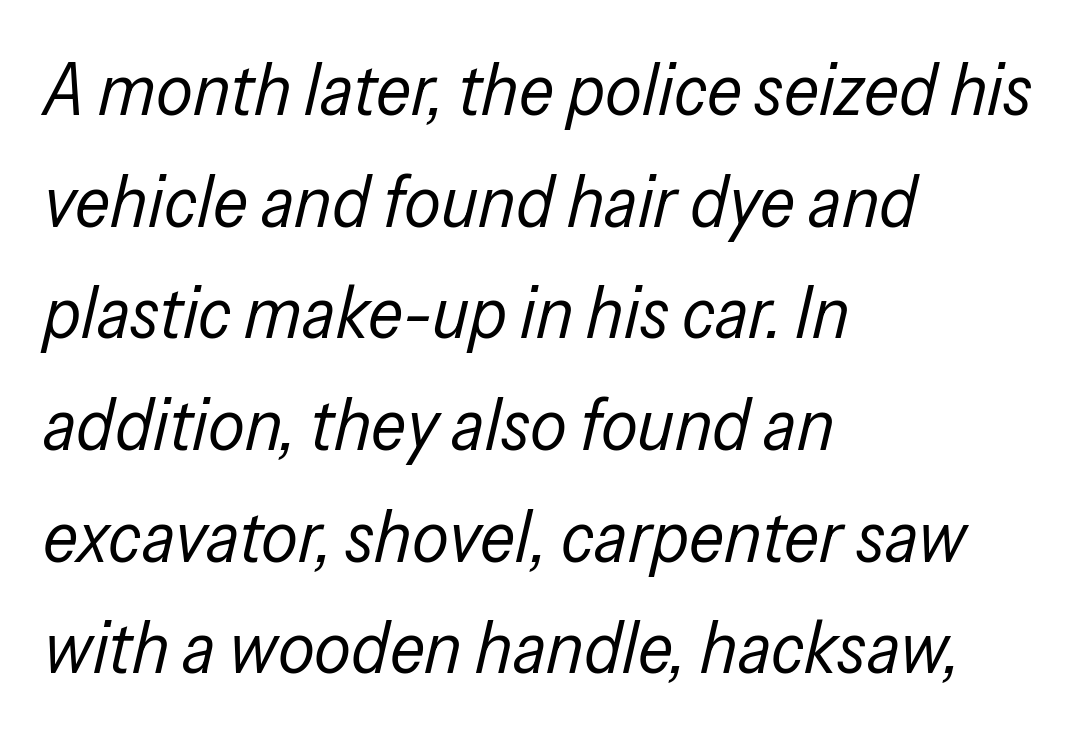
The image shows 73 px regular-weight, condensed type, italic (leaning right); set left-aligned, normal line spacing (1.53x), normal letter spacing, not underlined; low stroke contrast and a medium x-height.
